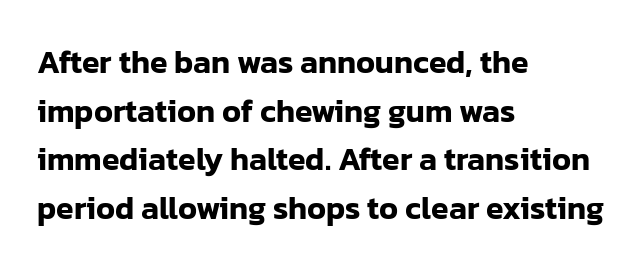
{"serif": "no", "italic": "no", "width": "normal", "stroke_contrast": "low", "x_height": "medium", "monospaced": "no", "underline": "no", "align": "left", "line_spacing": "normal", "line_spacing_ratio": 1.52, "letter_spacing": "normal", "letter_spacing_em": 0.0, "glyph_px": 32}
